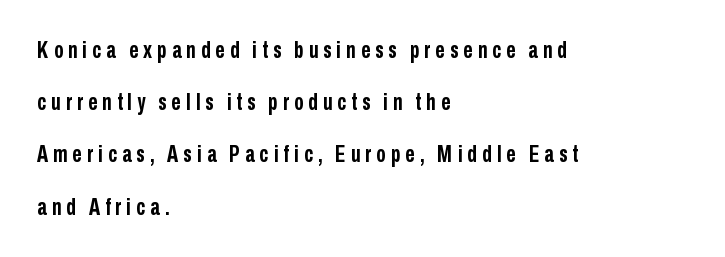
The image shows 23 px bold type, upright; set left-aligned, loose line spacing (2.27x), unusually wide letter spacing (+0.22 em), not underlined.
